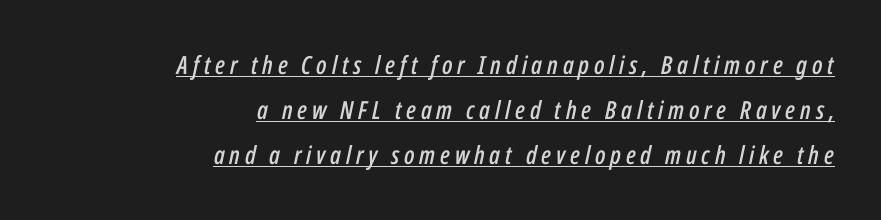
{"italic": "yes", "lean": "right", "slant_degrees": 12, "underline": "yes", "align": "right", "line_spacing_ratio": 1.81, "glyph_px": 25}
